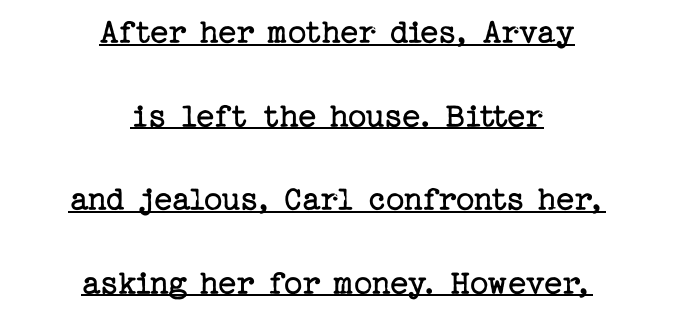
The image shows 36 px regular-weight serif type, upright; set centered, loose line spacing (2.32x), normal letter spacing, underlined; low stroke contrast and a medium x-height.
